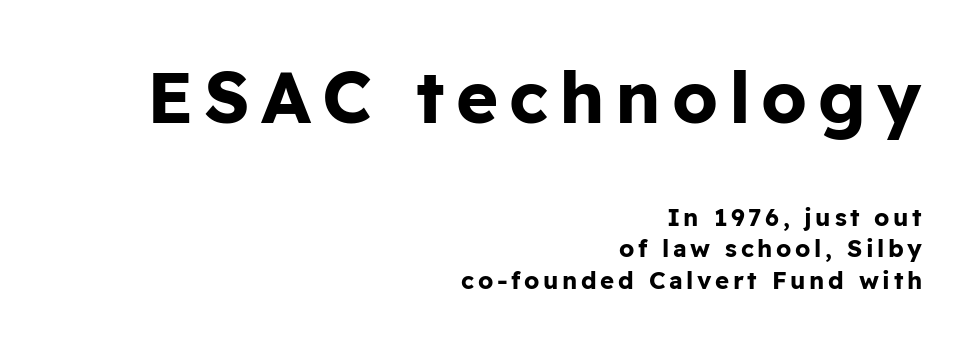
{"serif": "no", "italic": "no", "bold": "yes", "weight": "bold", "width": "normal", "stroke_contrast": "low", "x_height": "medium", "monospaced": "no", "underline": "no", "align": "right", "line_spacing": "normal", "line_spacing_ratio": 1.3, "larger_block": "first", "size_ratio": 3.0, "glyph_px": 72}
